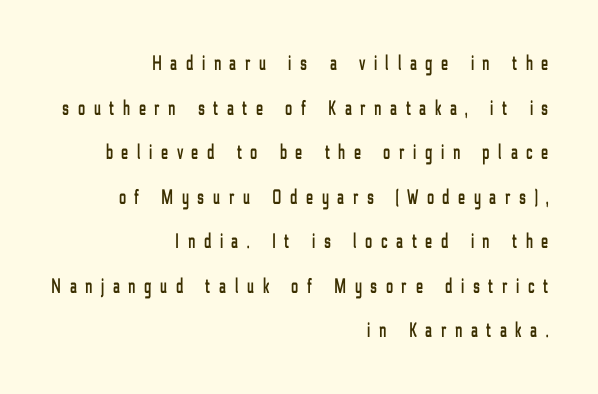
Q: Is the text italic (slanted)? A: No, it is upright.
Q: Is the text underlined? A: No.
Q: How is the paragraph aligned? A: Right-aligned.
Q: Is the spacing between letters normal or unusually wide? A: Unusually wide.
Q: Is the spacing between lines tight, normal or loose? A: Loose.
